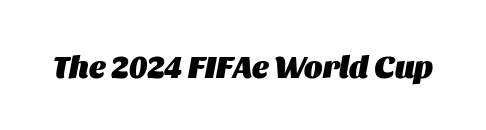
The passage shown leans; its letterforms are oblique. Underline: absent. Summary of weight: heavy, a full bold. Caption: standard tracking, unaltered.
